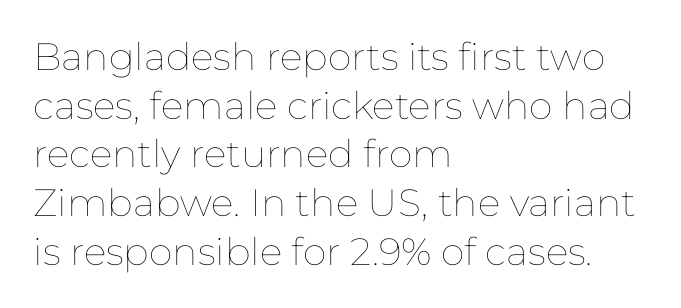
Q: Is the text bold? A: No.
Q: Is the text italic (slanted)? A: No, it is upright.
Q: Is the text underlined? A: No.
Q: How is the paragraph aligned? A: Left-aligned.
Q: Is the spacing between letters normal or unusually wide? A: Normal.
Q: Is the spacing between lines tight, normal or loose? A: Normal.
Q: Width (condensed, normal, or wide)? A: Normal.
Q: Stroke contrast? A: Low.
Q: x-height? A: Medium.
Q: Monospaced? A: No.
